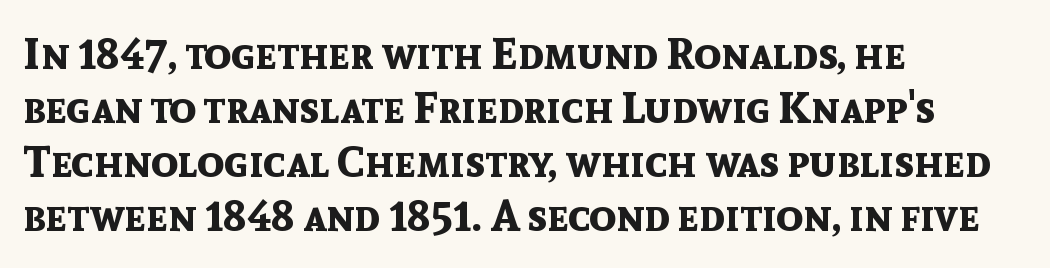
The image shows 44 px bold sans-serif type, upright; set left-aligned, line spacing 1.23x, normal letter spacing, not underlined; a medium x-height.
